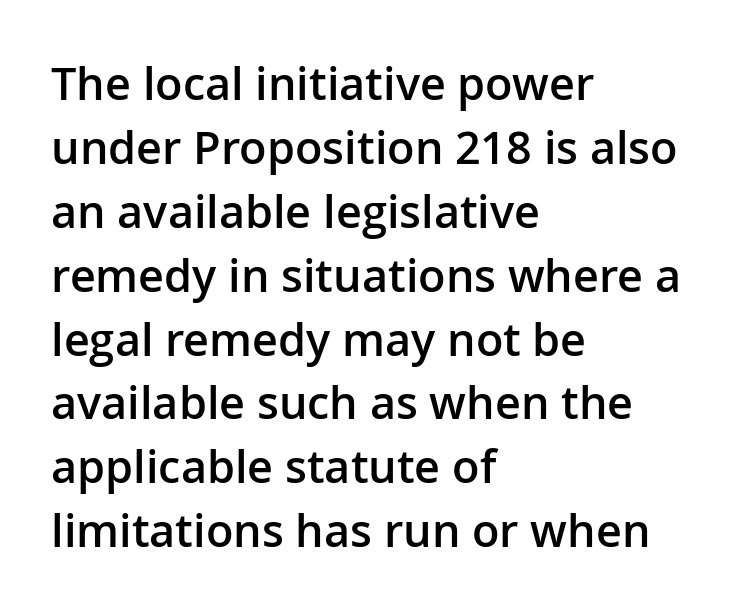
One glance says typical: line gaps are just what's usual. Between one letter and the next there's only the usual sliver of space. The passage shown is typeset with a sans-serif family. Characters remain perfectly vertical along every line.
